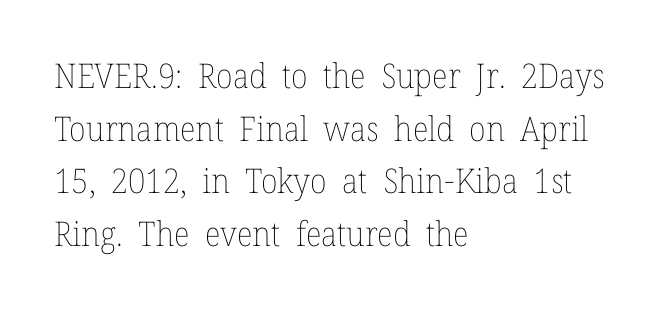
Q: Is the text bold? A: No.
Q: Is the text italic (slanted)? A: No, it is upright.
Q: Is the text underlined? A: No.
Q: How is the paragraph aligned? A: Left-aligned.
Q: Is the spacing between letters normal or unusually wide? A: Normal.
Q: Is the spacing between lines tight, normal or loose? A: Normal.
Q: Width (condensed, normal, or wide)? A: Normal.
Q: Stroke contrast? A: Low.
Q: x-height? A: Medium.
Q: Monospaced? A: No.
